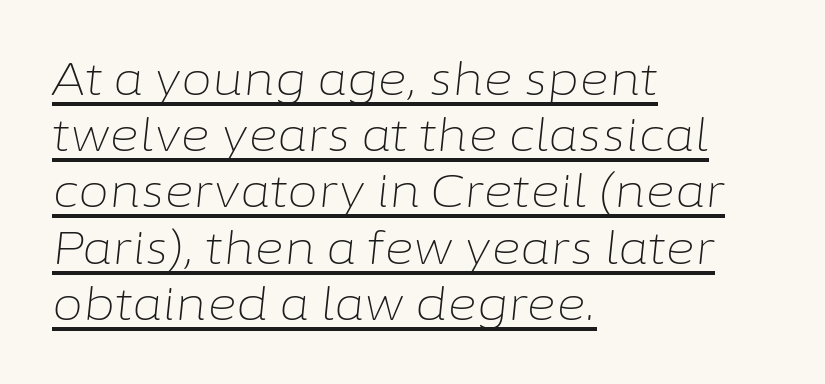
These lines sit exactly where default settings would place them. A typesetter would call this proportional, since set widths differ per character. The passage shown has conventional tracking throughout. Letters have the restrained weight of plain body copy at most. Beneath each row of characters lies a ruled line. Notice how the stems are inclined rather than vertical — that's the hallmark of italics.
